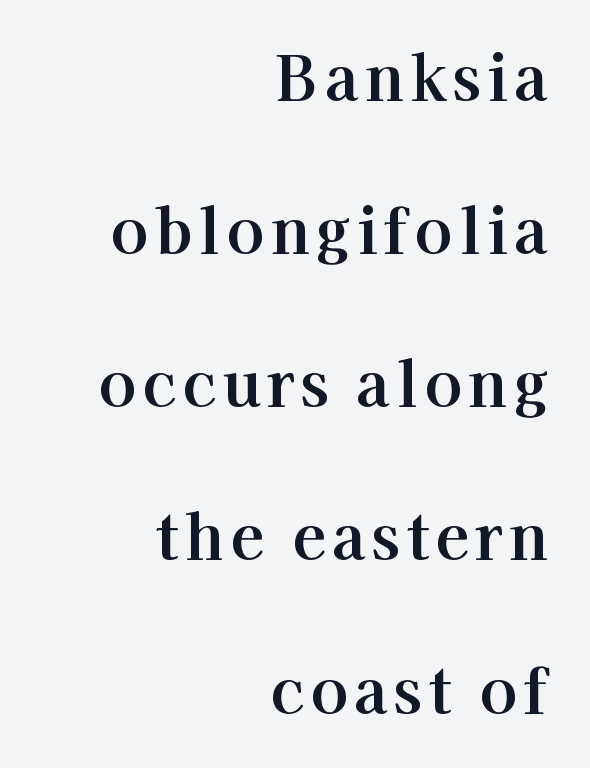
A student would call this right alignment; a typographer would say flush right, rag left. The rendering uses natural spacing where letterforms have individual widths. Descenders are the only things crossing below the line. A great deal of white space separates one row of letters from the next.
